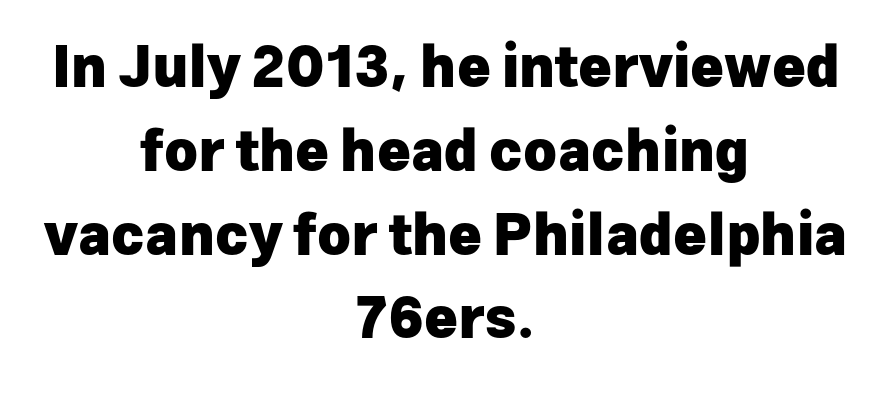
The image shows 57 px heavy sans-serif type, upright; set centered, normal line spacing (1.47x), normal letter spacing, not underlined; low stroke contrast and a medium x-height.
